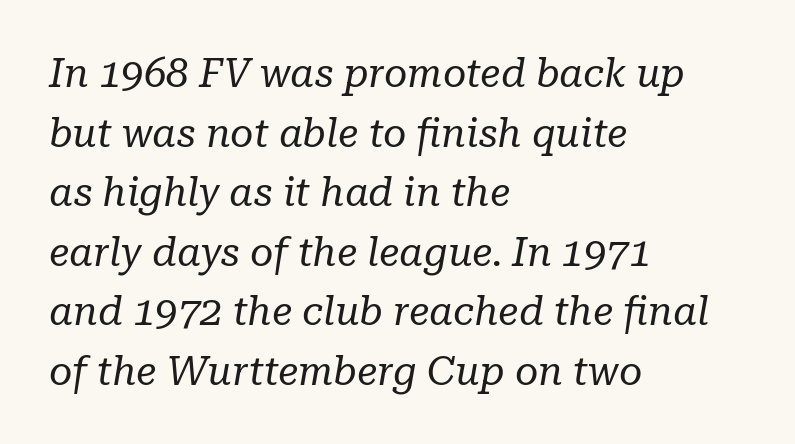
Underline: absent. One glance says typical: line gaps are just what's usual. Designer's note — italics engaged. Check where the strokes stop: tiny serifs finish them off.
